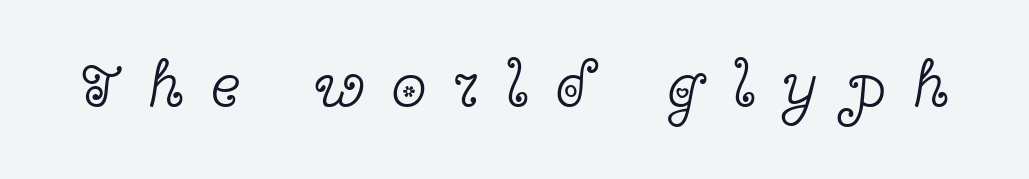
The image shows 64 px light, wide serif type, upright; set unusually wide letter spacing (+0.42 em), not underlined; a medium x-height.
